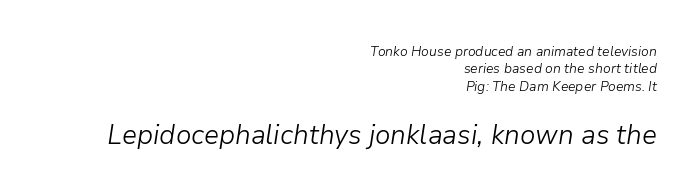
The image shows 28 px light type, italic (leaning right); set right-aligned, line spacing 1.24x, normal letter spacing, not underlined; the second (bottom) block is 2.0x larger; low stroke contrast and a medium x-height.
